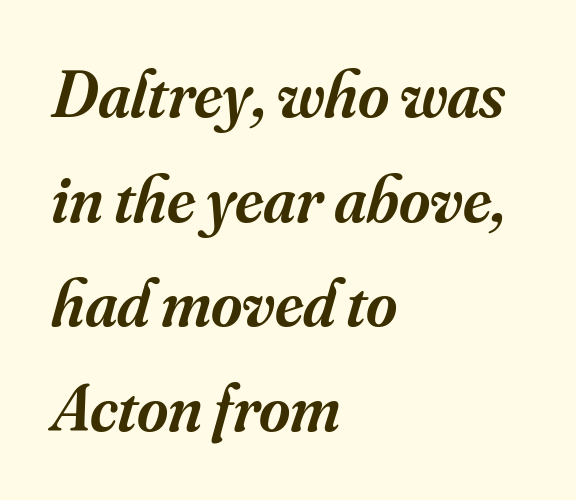
{"serif": "yes", "italic": "yes", "lean": "right", "slant_degrees": 16, "bold": "semi", "weight": "semibold", "width": "normal", "stroke_contrast": "medium", "x_height": "small", "monospaced": "no", "underline": "no", "align": "left", "line_spacing": "normal", "line_spacing_ratio": 1.56, "letter_spacing": "normal", "letter_spacing_em": 0.0, "glyph_px": 67}
